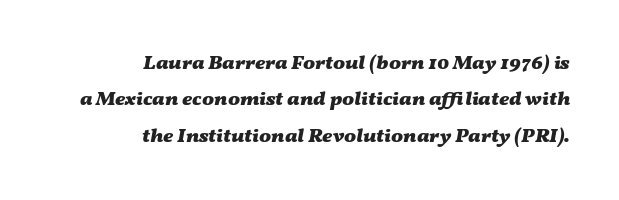
{"italic": "yes", "lean": "right", "slant_degrees": 11, "bold": "yes", "underline": "no", "align": "right", "line_spacing_ratio": 1.82, "letter_spacing": "normal", "letter_spacing_em": 0.0, "glyph_px": 20}
